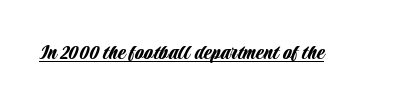
Q: Is the text italic (slanted)? A: Yes.
Q: Is the text underlined? A: Yes.
Q: Is the spacing between letters normal or unusually wide? A: Normal.
